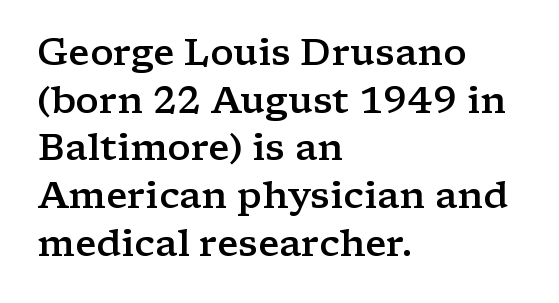
Q: Is the text bold? A: Semi-bold.
Q: Is the text italic (slanted)? A: No, it is upright.
Q: Is the typeface a serif or a sans-serif typeface? A: Serif.
Q: Is the text underlined? A: No.
Q: How is the paragraph aligned? A: Left-aligned.
Q: Is the spacing between letters normal or unusually wide? A: Normal.
Q: Is the spacing between lines tight, normal or loose? A: Normal.
Q: Width (condensed, normal, or wide)? A: Wide.
Q: Stroke contrast? A: Low.
Q: x-height? A: Medium.
Q: Monospaced? A: No.
